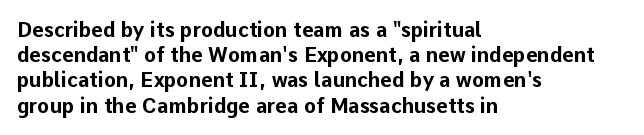
Q: Is the text bold? A: Yes.
Q: Is the text italic (slanted)? A: No, it is upright.
Q: Is the text underlined? A: No.
Q: How is the paragraph aligned? A: Left-aligned.
Q: Is the spacing between letters normal or unusually wide? A: Normal.
Q: Is the spacing between lines tight, normal or loose? A: Normal.
